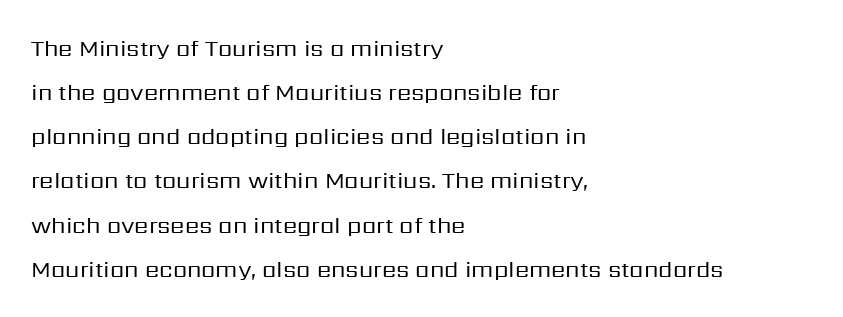
The rendering anchors every line to the left-hand side. The line-height multiplier appears high, well above default. Stem width sits at or under what a default text font uses. The lettering holds an erect, upright posture throughout. Bare-footed words on every line. The rendering keeps characters at their native spacing.
